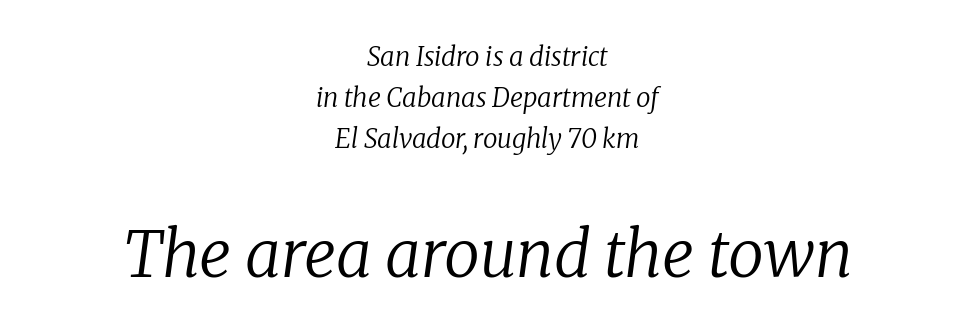
There is no visible air inserted between adjacent glyphs. Compared with a flush-left layout, this one balances lines on the center instead. Varying glyph widths throughout — classic text-font behaviour. If you squint, the bottom block still reads clearly — it's the larger of the two. Clear beneath every line of the passage. There's an unmistakable incline to the writing here.
